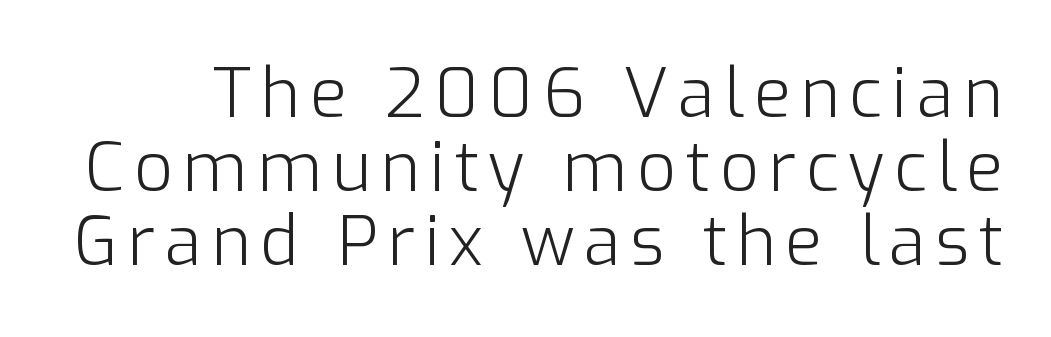
{"serif": "no", "italic": "no", "bold": "no", "weight": "light", "width": "normal", "stroke_contrast": "low", "x_height": "medium", "monospaced": "no", "underline": "no", "line_spacing": "tight", "line_spacing_ratio": 1.09, "glyph_px": 68}
